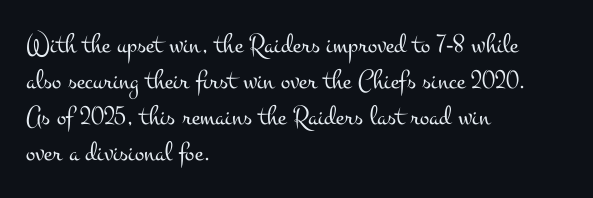
You could not count columns in this text — the font is proportionally spaced. Reading down the column, the eye jumps a familiar distance to each next line. Nobody drew a line under any word here. If you drew a ruler down the left edge, every line would touch it. The typeface has the unassuming heft of standard copy or less.
